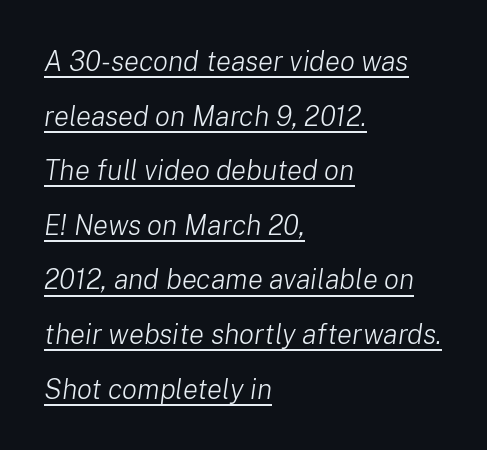
{"italic": "yes", "lean": "right", "slant_degrees": 8, "bold": "no", "weight": "light", "width": "normal", "stroke_contrast": "low", "x_height": "medium", "monospaced": "no", "underline": "yes", "align": "left", "line_spacing": "loose", "line_spacing_ratio": 1.95, "letter_spacing": "normal", "letter_spacing_em": 0.0, "glyph_px": 28}
